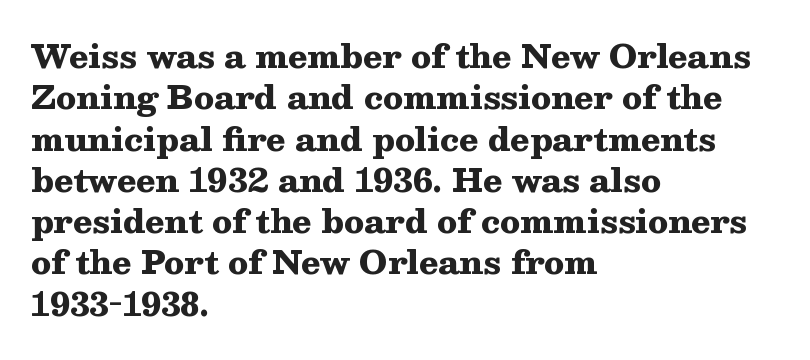
Chunky letters — that's bold for sure. Line starts are locked; line ends wander. Look at the bottom of the vertical strokes: they flare into serifs here. The rendering keeps characters at their native spacing. One glance says typical: line gaps are just what's usual.
